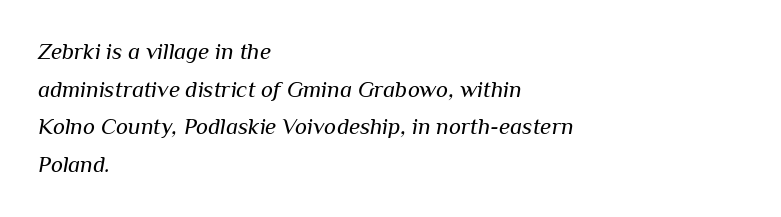
Q: Is the text bold? A: No.
Q: Is the text italic (slanted)? A: Yes, it leans right by about 10 degrees.
Q: Is the text underlined? A: No.
Q: How is the paragraph aligned? A: Left-aligned.
Q: Is the spacing between letters normal or unusually wide? A: Normal.
Q: Is the spacing between lines tight, normal or loose? A: Normal.
